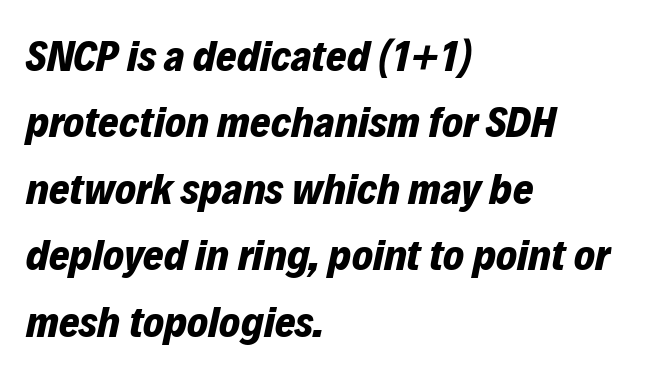
{"italic": "yes", "lean": "right", "slant_degrees": 12, "bold": "yes", "weight": "bold", "width": "normal", "stroke_contrast": "low", "x_height": "medium", "monospaced": "no", "underline": "no", "align": "left", "line_spacing": "normal", "line_spacing_ratio": 1.51, "letter_spacing": "normal", "letter_spacing_em": 0.0, "glyph_px": 44}
